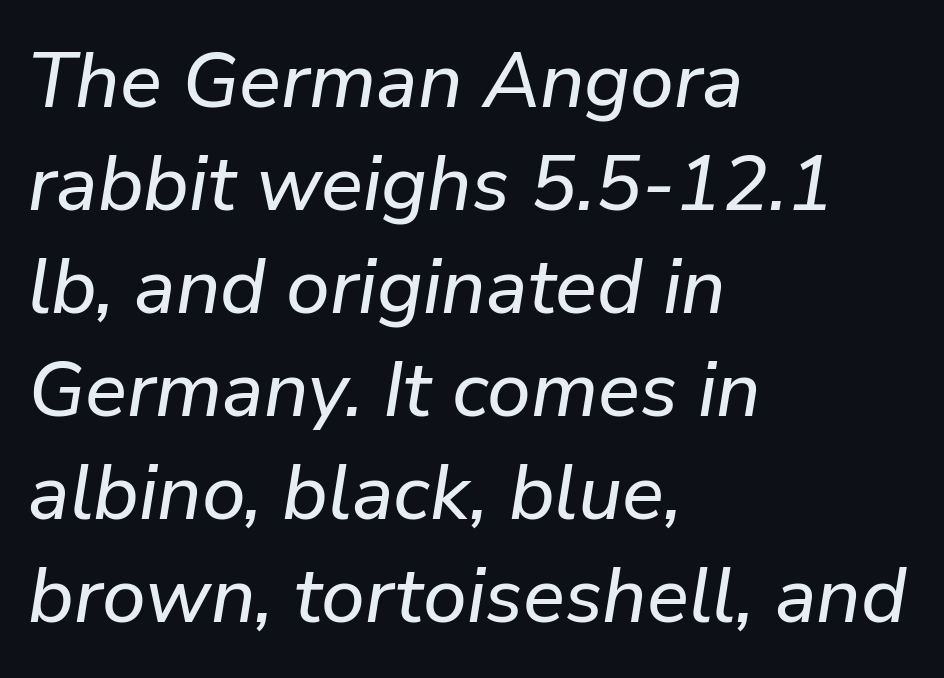
Vertically, the passage feels balanced, rows spaced as you'd expect. Characters follow at the spacing the type designer built in. The string is rendered with underlining switched off. This sample uses an oblique cut, with every glyph tilted off the vertical.
